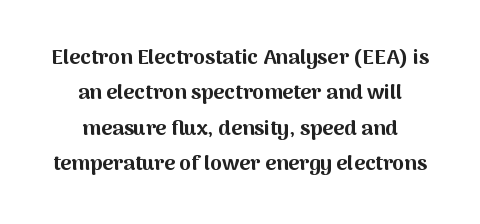
Q: Is the text bold? A: Yes.
Q: Is the text italic (slanted)? A: No, it is upright.
Q: Is the text underlined? A: No.
Q: How is the paragraph aligned? A: Centered.
Q: Is the spacing between letters normal or unusually wide? A: Normal.
Q: Is the spacing between lines tight, normal or loose? A: Normal.
